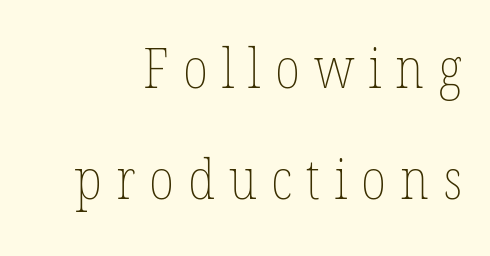
The image shows 56 px thin, condensed type, upright; set loose line spacing (1.99x), unusually wide letter spacing (+0.25 em), not underlined; low stroke contrast and a medium x-height.
